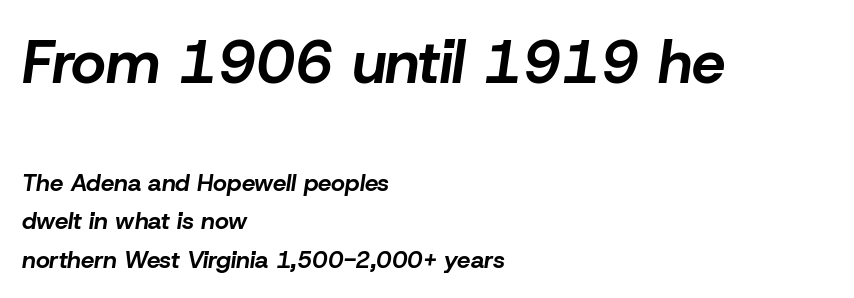
The earlier block is typeset at a bigger size than the later block. Does extra space separate the letters? No, they use regular spacing. Interline gaps are of average width in this sample. Descender tails drop into unmarked territory.
